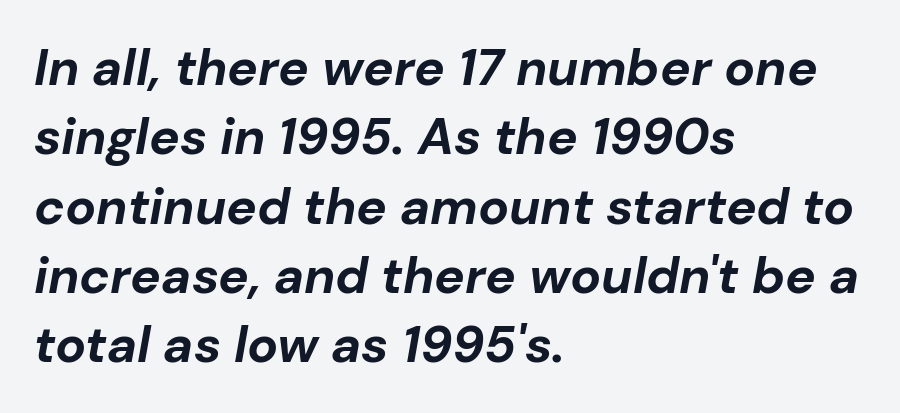
The lettering tilts uniformly, giving the passage an italic look. Plain, unruled lines of type. You'd pick this weight for a headline — it's a proper bold. The rag falls on the right side of this text block. Is the letter spacing exaggerated? No — it looks like the ordinary default. Successive baselines arrive at the customary interval.
